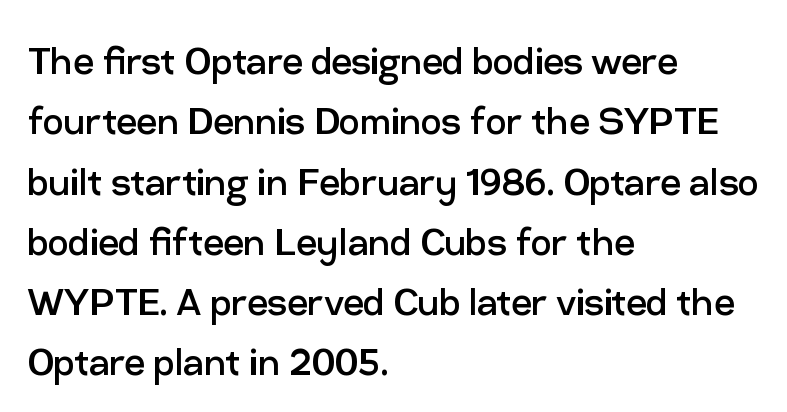
The image shows 46 px regular-weight sans-serif type, upright; set left-aligned, normal line spacing (1.31x), normal letter spacing, not underlined; low stroke contrast and a medium x-height.
